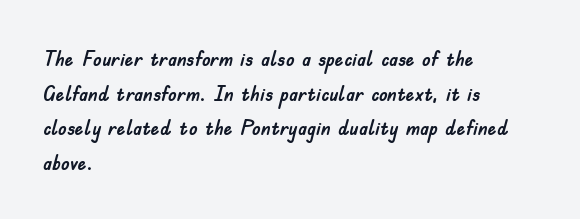
{"underline": "no", "align": "left", "line_spacing": "normal", "line_spacing_ratio": 1.57, "letter_spacing": "normal", "letter_spacing_em": 0.0, "glyph_px": 22}
